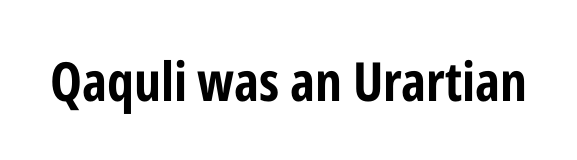
{"serif": "no", "italic": "no", "bold": "yes", "weight": "bold", "width": "condensed", "stroke_contrast": "low", "x_height": "medium", "monospaced": "no", "underline": "no", "letter_spacing": "normal", "letter_spacing_em": 0.0, "glyph_px": 54}
